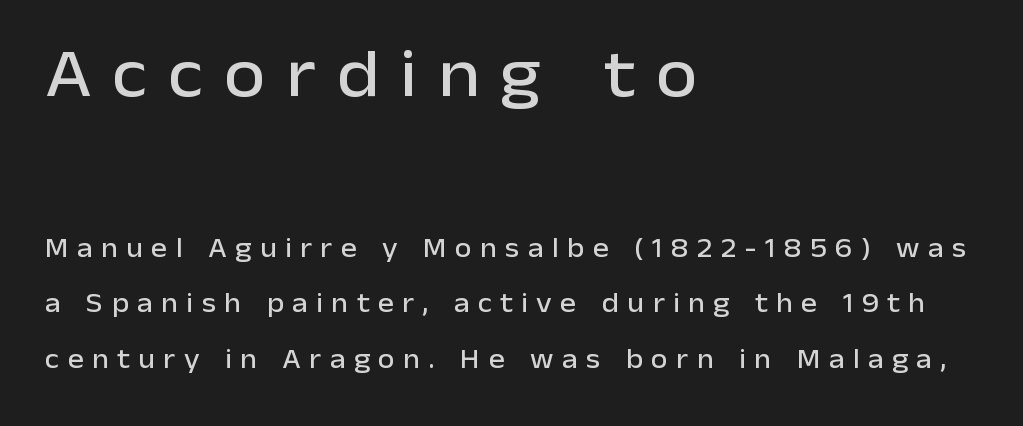
The image shows 67 px sans-serif type, upright; set left-aligned, loose line spacing (2.05x), unusually wide letter spacing (+0.31 em), not underlined; the first (top) block is 2.48x larger; low stroke contrast and a medium x-height.
